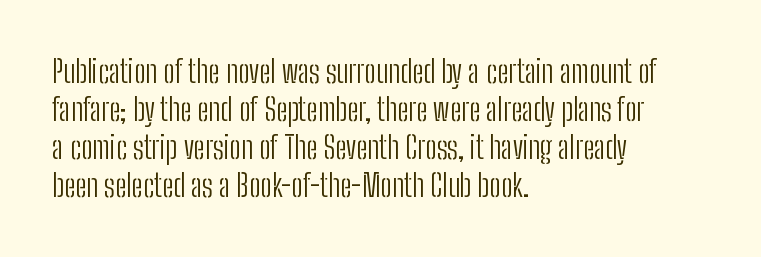
{"serif": "no", "italic": "no", "bold": "no", "weight": "light", "width": "condensed", "stroke_contrast": "low", "x_height": "medium", "monospaced": "no", "underline": "no", "align": "left", "line_spacing_ratio": 1.23, "letter_spacing": "normal", "letter_spacing_em": 0.0, "glyph_px": 31}
